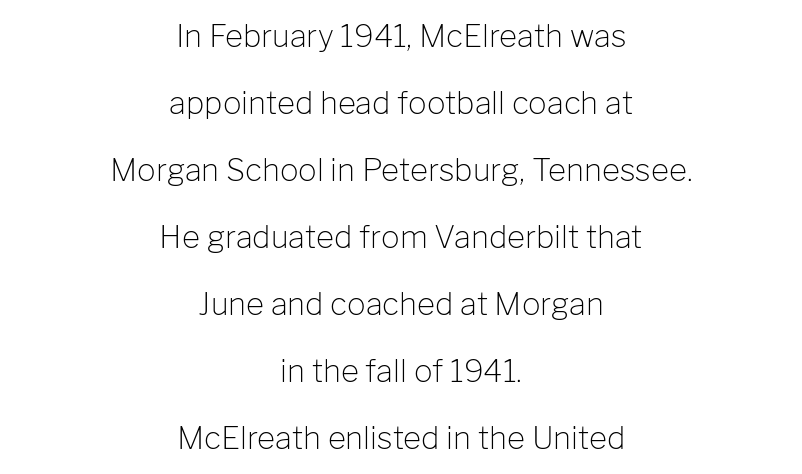
The image shows 31 px light sans-serif type, upright; set centered, loose line spacing (2.16x), normal letter spacing, not underlined; low stroke contrast and a medium x-height.
